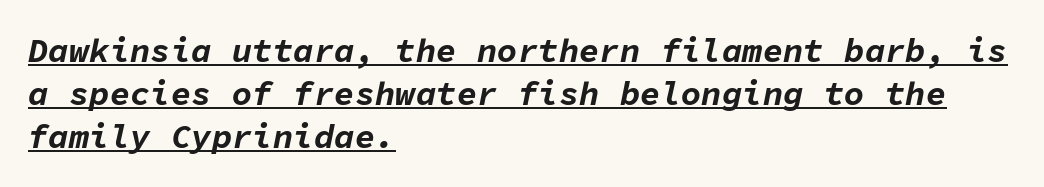
Q: Is the text bold? A: Yes.
Q: Is the text italic (slanted)? A: Yes, it leans right by about 11 degrees.
Q: Is the text underlined? A: Yes.
Q: How is the paragraph aligned? A: Left-aligned.
Q: Is the spacing between letters normal or unusually wide? A: Normal.
Q: Is the spacing between lines tight, normal or loose? A: Normal.
Q: Width (condensed, normal, or wide)? A: Normal.
Q: Stroke contrast? A: Low.
Q: x-height? A: Medium.
Q: Monospaced? A: Yes.
